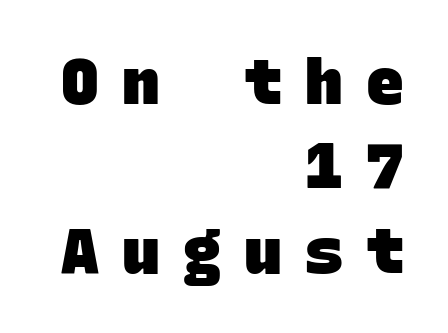
Casual observation: everything's shoved over to the right. Bare-footed words on every line. Monospaced: the letters line up in strict vertical columns. Tracking value appears strongly positive — letters spread wide. Rows of type keep a routine distance in the vertical direction.
